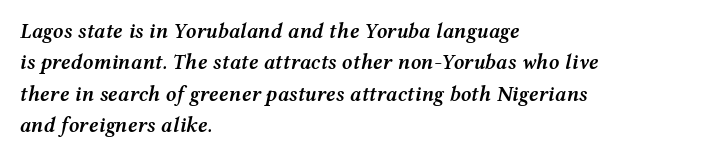
{"italic": "yes", "lean": "right", "slant_degrees": 12, "bold": "semi", "underline": "no", "align": "left", "line_spacing": "normal", "line_spacing_ratio": 1.5, "letter_spacing": "normal", "letter_spacing_em": 0.0, "glyph_px": 21}
